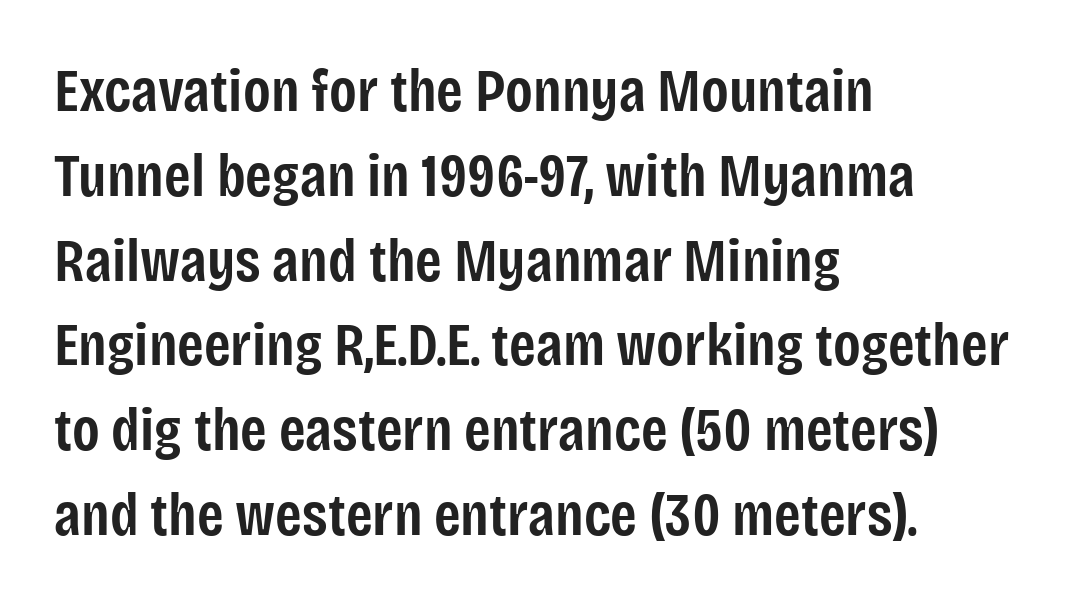
Q: Is the text bold? A: Semi-bold.
Q: Is the text italic (slanted)? A: No, it is upright.
Q: Is the typeface a serif or a sans-serif typeface? A: Sans-serif.
Q: Is the text underlined? A: No.
Q: How is the paragraph aligned? A: Left-aligned.
Q: Is the spacing between letters normal or unusually wide? A: Normal.
Q: Is the spacing between lines tight, normal or loose? A: Normal.
Q: Width (condensed, normal, or wide)? A: Condensed.
Q: Stroke contrast? A: Low.
Q: x-height? A: Large.
Q: Monospaced? A: No.
